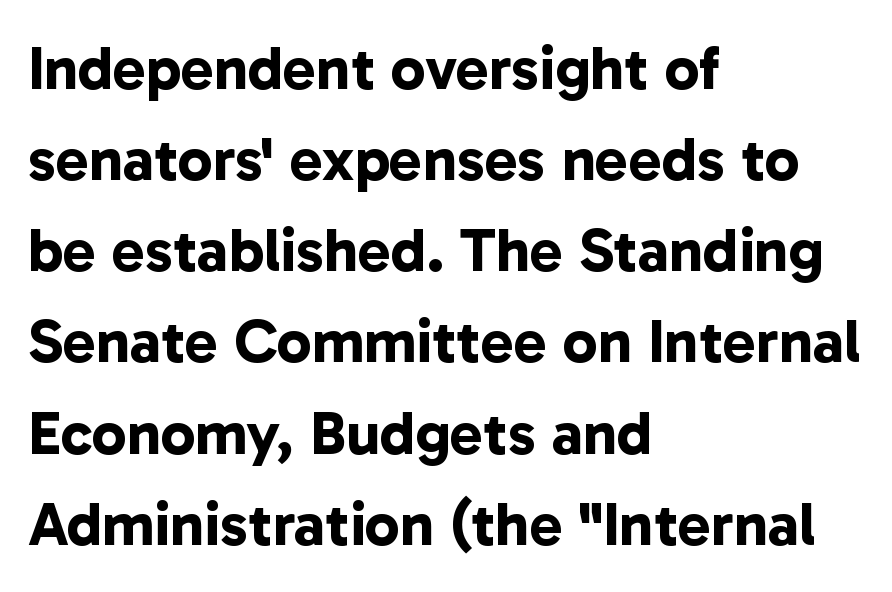
{"serif": "no", "bold": "yes", "weight": "bold", "width": "normal", "stroke_contrast": "low", "x_height": "medium", "monospaced": "no", "underline": "no", "align": "left", "line_spacing": "normal", "line_spacing_ratio": 1.47, "letter_spacing": "normal", "letter_spacing_em": 0.0, "glyph_px": 62}
